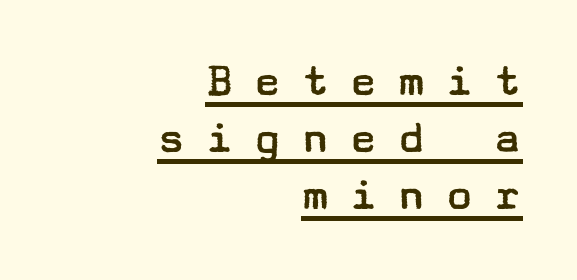
{"serif": "no", "italic": "no", "bold": "no", "weight": "regular", "width": "wide", "stroke_contrast": "low", "x_height": "medium", "underline": "yes", "align": "right", "line_spacing_ratio": 1.19, "letter_spacing": "wide", "letter_spacing_em": 0.4, "glyph_px": 48}
